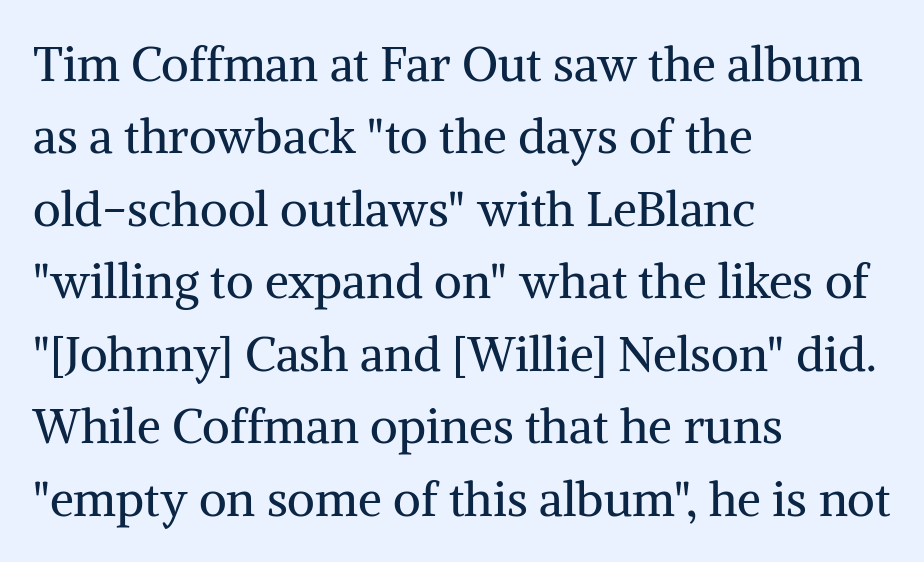
Q: Is the text bold? A: No.
Q: Is the text italic (slanted)? A: No, it is upright.
Q: Is the typeface a serif or a sans-serif typeface? A: Serif.
Q: Is the text underlined? A: No.
Q: How is the paragraph aligned? A: Left-aligned.
Q: Is the spacing between letters normal or unusually wide? A: Normal.
Q: Is the spacing between lines tight, normal or loose? A: Normal.
Q: Width (condensed, normal, or wide)? A: Normal.
Q: Stroke contrast? A: Medium.
Q: x-height? A: Medium.
Q: Monospaced? A: No.
